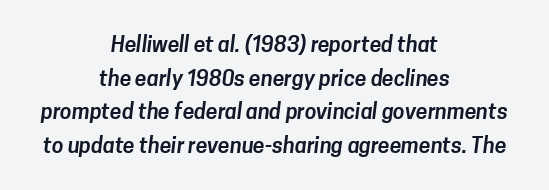
The image shows 21 px text type; set centered, normal line spacing (1.6x), normal letter spacing, not underlined.
